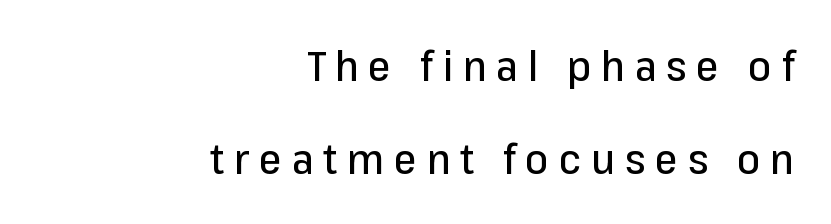
The passage is arranged like a letterhead date or caption credit — flush right. Proportional: the letters do not fall into vertical columns. Is the letter spacing exaggerated? Yes — the characters are pushed far apart. The string is rendered with underlining switched off. One glance says open: line gaps are wider than usual.
